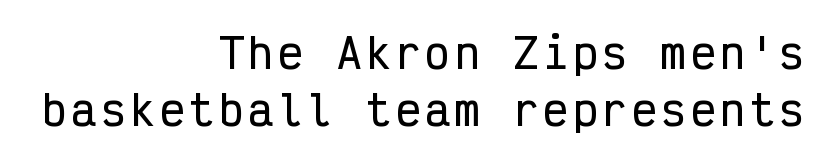
{"serif": "no", "italic": "no", "width": "condensed", "stroke_contrast": "low", "x_height": "medium", "monospaced": "yes", "underline": "no", "align": "right", "line_spacing": "normal", "line_spacing_ratio": 1.4, "glyph_px": 41}
